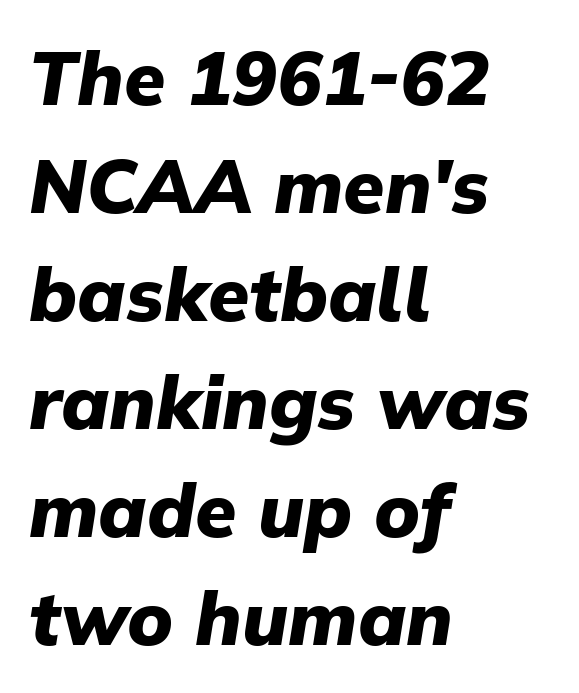
{"italic": "yes", "lean": "right", "slant_degrees": 9, "bold": "yes", "weight": "heavy", "width": "normal", "stroke_contrast": "low", "x_height": "medium", "monospaced": "no", "underline": "no", "align": "left", "line_spacing": "normal", "line_spacing_ratio": 1.44, "letter_spacing": "normal", "letter_spacing_em": 0.0, "glyph_px": 75}
